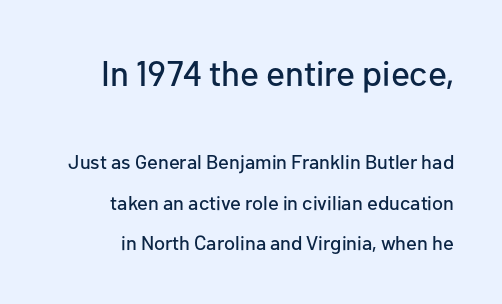
{"serif": "no", "italic": "no", "width": "normal", "stroke_contrast": "low", "x_height": "medium", "monospaced": "no", "underline": "no", "align": "right", "line_spacing": "loose", "line_spacing_ratio": 2.03, "letter_spacing": "normal", "letter_spacing_em": 0.0, "larger_block": "first", "size_ratio": 1.75, "glyph_px": 35}
